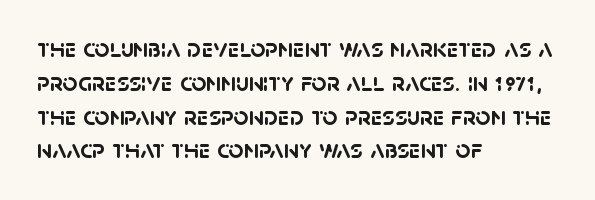
{"bold": "yes", "underline": "no", "align": "left", "line_spacing": "normal", "line_spacing_ratio": 1.3, "letter_spacing": "normal", "letter_spacing_em": 0.0, "glyph_px": 26}
